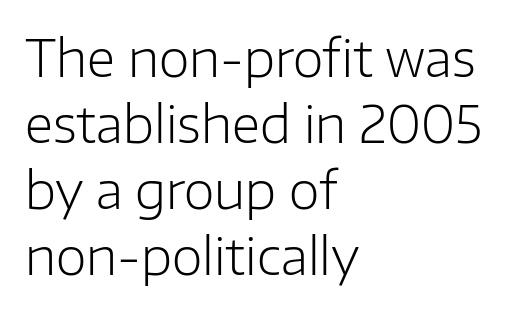
{"serif": "no", "italic": "no", "bold": "no", "weight": "light", "width": "normal", "stroke_contrast": "low", "x_height": "medium", "monospaced": "no", "underline": "no", "align": "left", "line_spacing": "normal", "line_spacing_ratio": 1.32, "letter_spacing": "normal", "letter_spacing_em": 0.0, "glyph_px": 50}
